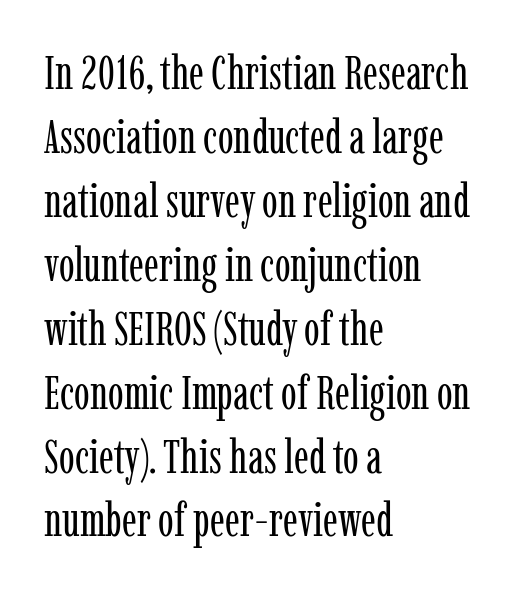
Q: Is the text bold? A: No.
Q: Is the text italic (slanted)? A: No, it is upright.
Q: Is the typeface a serif or a sans-serif typeface? A: Serif.
Q: Is the text underlined? A: No.
Q: How is the paragraph aligned? A: Left-aligned.
Q: Is the spacing between letters normal or unusually wide? A: Normal.
Q: Is the spacing between lines tight, normal or loose? A: Normal.
Q: Width (condensed, normal, or wide)? A: Condensed.
Q: Stroke contrast? A: Low.
Q: x-height? A: Medium.
Q: Monospaced? A: No.
